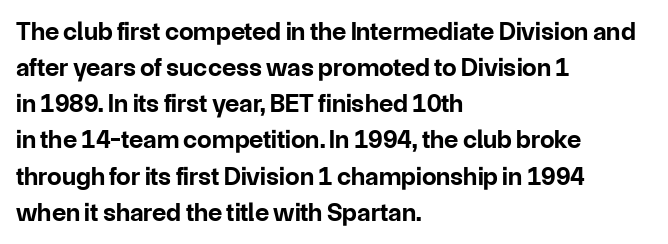
{"italic": "no", "bold": "yes", "underline": "no", "align": "left", "line_spacing": "normal", "line_spacing_ratio": 1.39, "letter_spacing": "normal", "letter_spacing_em": 0.0, "glyph_px": 26}
